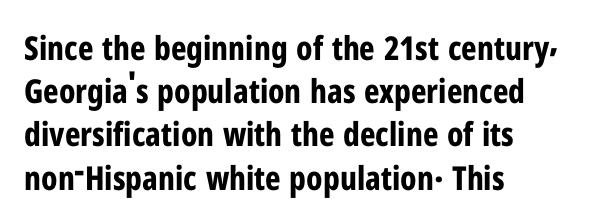
Q: Is the text bold? A: Yes.
Q: Is the text italic (slanted)? A: No, it is upright.
Q: Is the typeface a serif or a sans-serif typeface? A: Sans-serif.
Q: Is the text underlined? A: No.
Q: How is the paragraph aligned? A: Left-aligned.
Q: Is the spacing between letters normal or unusually wide? A: Normal.
Q: Is the spacing between lines tight, normal or loose? A: Normal.
Q: Width (condensed, normal, or wide)? A: Condensed.
Q: Stroke contrast? A: Low.
Q: x-height? A: Medium.
Q: Monospaced? A: No.
